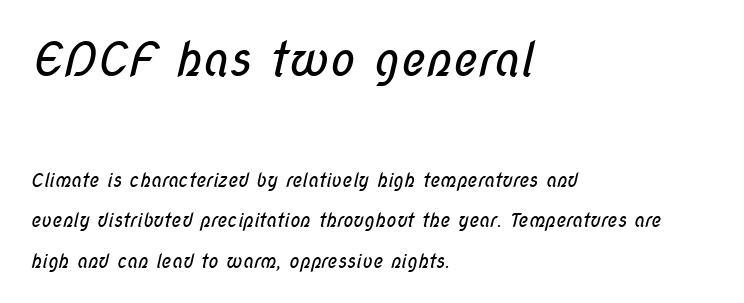
The image shows 47 px regular-weight, condensed sans-serif type; set left-aligned, loose line spacing (2.13x), normal letter spacing, not underlined; the first (top) block is 2.47x larger; low stroke contrast and a medium x-height.
